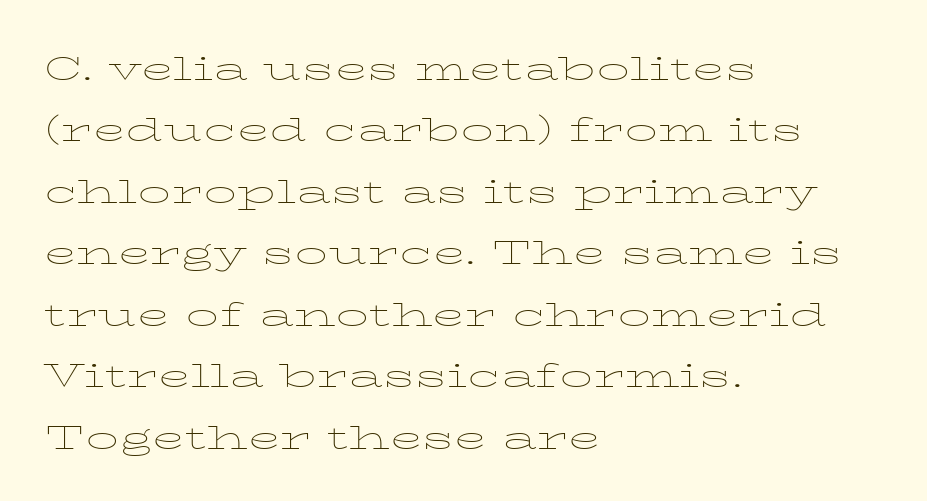
Q: Is the text bold? A: No.
Q: Is the text italic (slanted)? A: No, it is upright.
Q: Is the text underlined? A: No.
Q: How is the paragraph aligned? A: Left-aligned.
Q: Is the spacing between letters normal or unusually wide? A: Normal.
Q: Is the spacing between lines tight, normal or loose? A: Normal.
Q: Width (condensed, normal, or wide)? A: Wide.
Q: Stroke contrast? A: Low.
Q: x-height? A: Medium.
Q: Monospaced? A: No.
